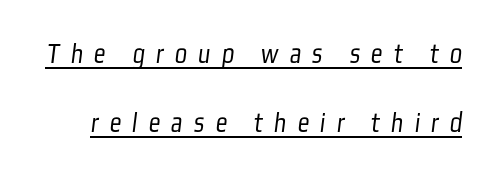
This sample uses expanded letter spacing, leaving extra air between glyphs. The font sits on the lighter half of the weight spectrum, regular included. This sample has the flowing, uneven cadence of proportional lettering. A baseline rule has been typeset under these characters. You could fit nearly another row in the gap between these rows.
